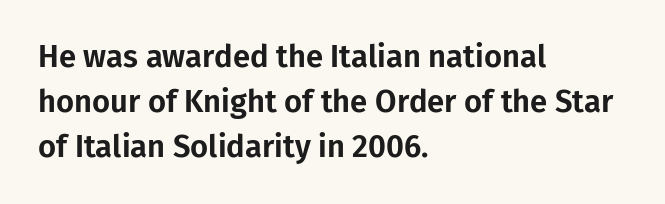
The image shows 31 px sans-serif type, upright; set left-aligned, normal line spacing (1.45x), normal letter spacing, not underlined; low stroke contrast and a medium x-height.
